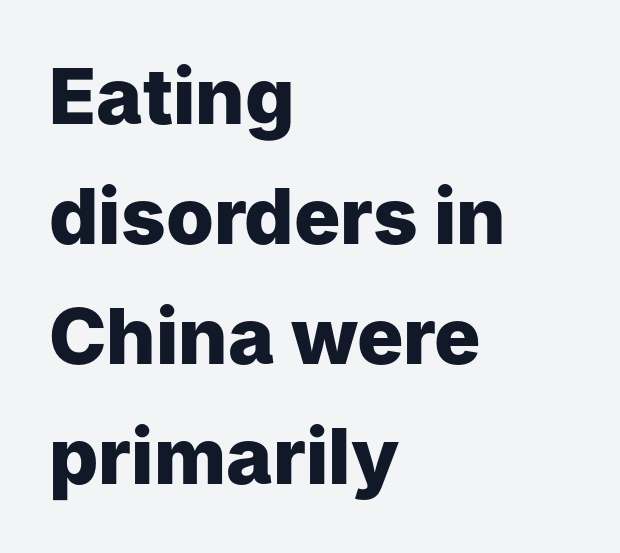
{"serif": "no", "italic": "no", "bold": "yes", "weight": "heavy", "width": "normal", "stroke_contrast": "low", "x_height": "medium", "monospaced": "no", "underline": "no", "align": "left", "line_spacing": "normal", "line_spacing_ratio": 1.56, "letter_spacing": "normal", "letter_spacing_em": 0.0, "glyph_px": 77}
